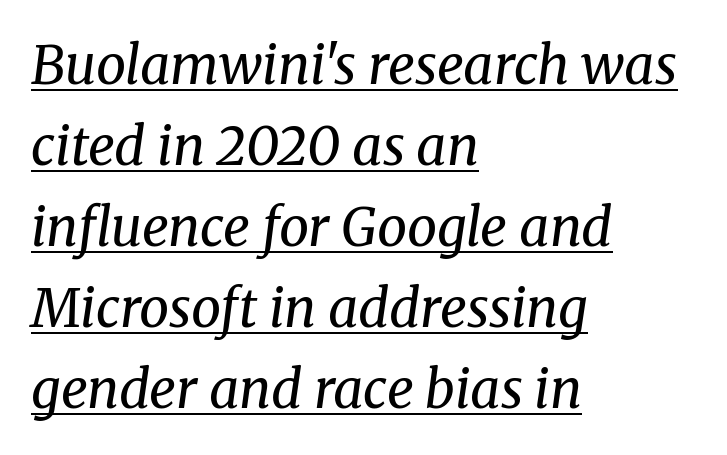
{"serif": "yes", "italic": "yes", "lean": "right", "slant_degrees": 8, "bold": "no", "weight": "regular", "width": "normal", "stroke_contrast": "medium", "x_height": "medium", "monospaced": "no", "underline": "yes", "align": "left", "line_spacing": "normal", "line_spacing_ratio": 1.53, "letter_spacing": "normal", "letter_spacing_em": 0.0, "glyph_px": 53}
